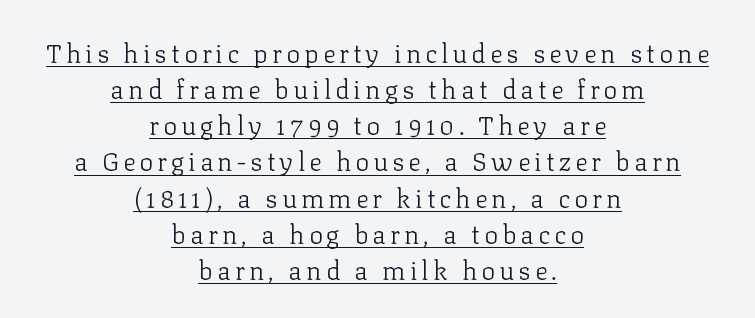
Q: Is the text bold? A: No.
Q: Is the text italic (slanted)? A: No, it is upright.
Q: Is the text underlined? A: Yes.
Q: How is the paragraph aligned? A: Centered.
Q: Is the spacing between lines tight, normal or loose? A: Normal.
